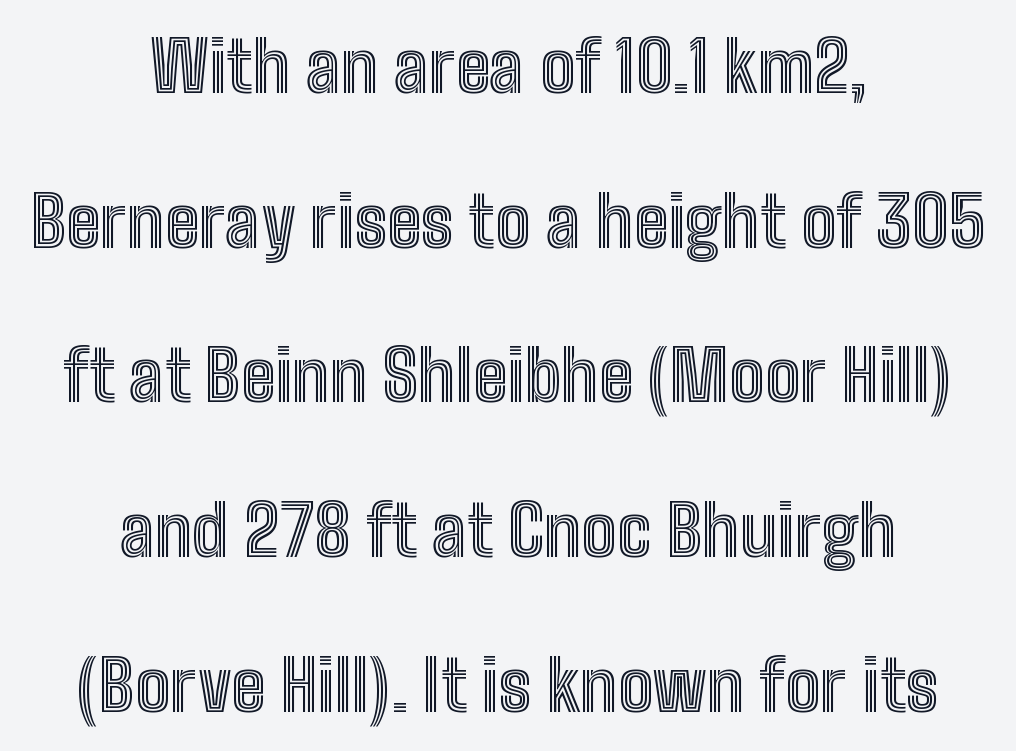
The image shows 70 px condensed type, upright; set centered, loose line spacing (2.21x), normal letter spacing, not underlined; a medium x-height.
